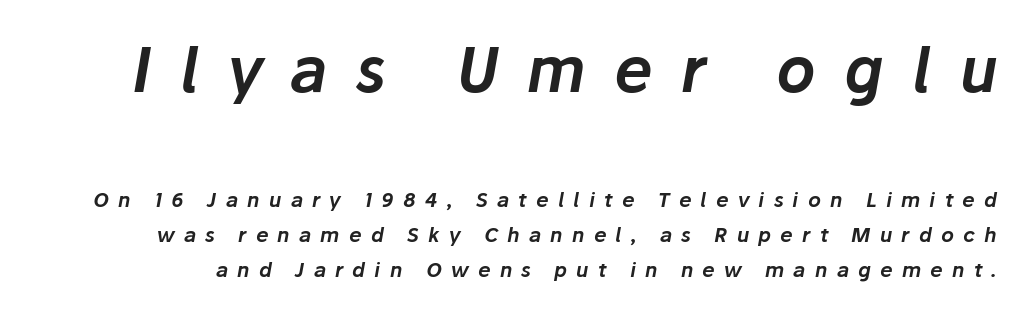
The image shows 61 px text type, italic (leaning right); set line spacing 1.75x, unusually wide letter spacing (+0.46 em), not underlined; the first (top) block is 3.05x larger; low stroke contrast and a medium x-height.
